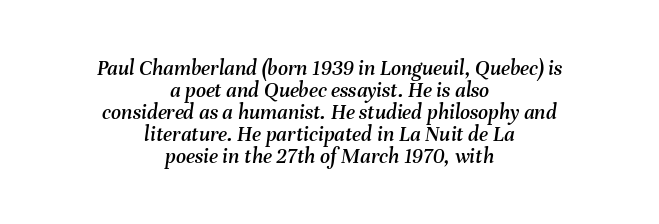
The image shows 22 px text type, italic (leaning right); set centered, tight line spacing (1.0x), normal letter spacing, not underlined.
